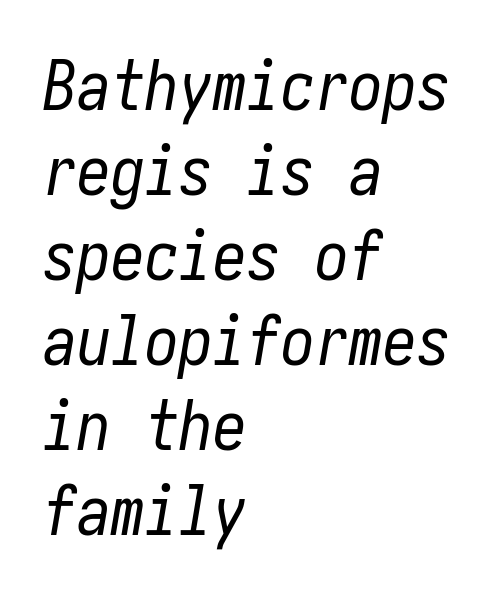
{"italic": "yes", "lean": "right", "slant_degrees": 10, "bold": "no", "weight": "regular", "width": "condensed", "stroke_contrast": "low", "x_height": "medium", "underline": "no", "align": "left", "line_spacing": "normal", "line_spacing_ratio": 1.25, "letter_spacing": "normal", "letter_spacing_em": 0.0, "glyph_px": 68}
